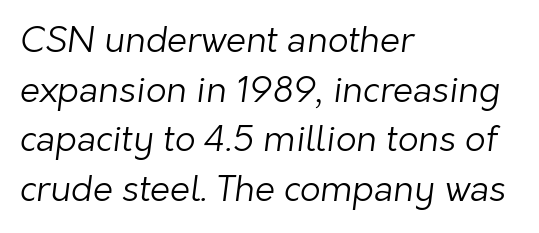
The image shows 36 px light sans-serif type; set left-aligned, normal line spacing (1.38x), normal letter spacing, not underlined; low stroke contrast and a medium x-height.
